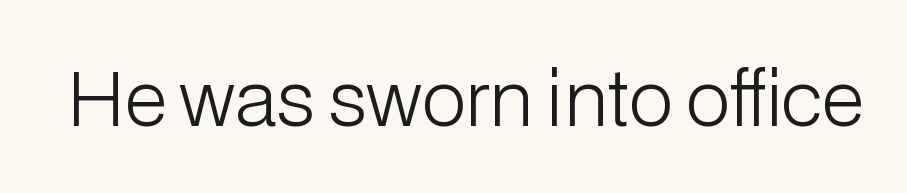
Q: Is the text bold? A: No.
Q: Is the text italic (slanted)? A: No, it is upright.
Q: Is the typeface a serif or a sans-serif typeface? A: Sans-serif.
Q: Is the text underlined? A: No.
Q: Is the spacing between letters normal or unusually wide? A: Normal.
Q: Width (condensed, normal, or wide)? A: Normal.
Q: Stroke contrast? A: Low.
Q: x-height? A: Medium.
Q: Monospaced? A: No.
